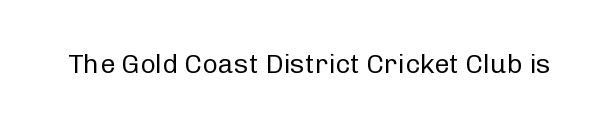
The image shows 27 px text type, upright; set normal letter spacing, not underlined.
